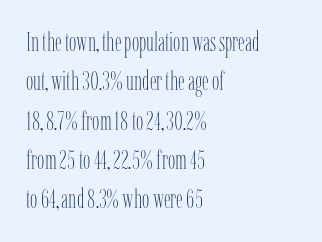
Q: Is the text bold? A: No.
Q: Is the text italic (slanted)? A: No, it is upright.
Q: Is the text underlined? A: No.
Q: How is the paragraph aligned? A: Left-aligned.
Q: Is the spacing between letters normal or unusually wide? A: Normal.
Q: Is the spacing between lines tight, normal or loose? A: Normal.
